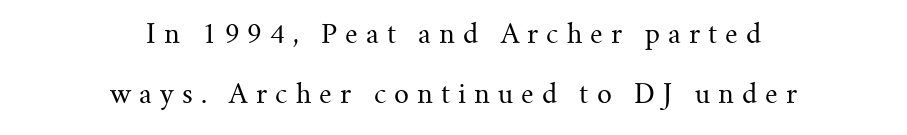
The image shows 26 px text type, upright; set centered, loose line spacing (2.3x), unusually wide letter spacing (+0.31 em), not underlined.
